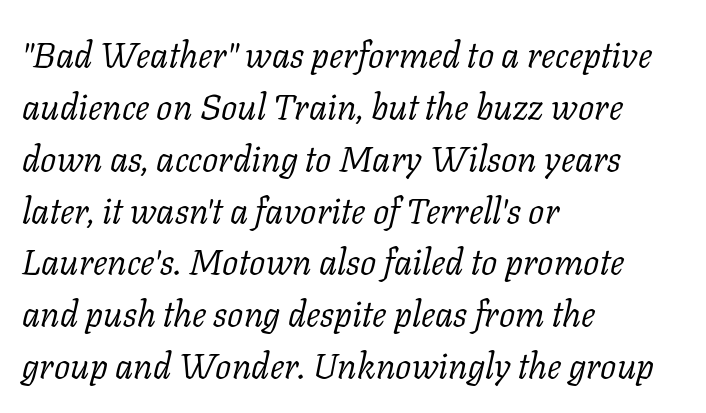
Q: Is the text bold? A: No.
Q: Is the text italic (slanted)? A: Yes, it leans right by about 11 degrees.
Q: Is the typeface a serif or a sans-serif typeface? A: Serif.
Q: Is the text underlined? A: No.
Q: How is the paragraph aligned? A: Left-aligned.
Q: Is the spacing between letters normal or unusually wide? A: Normal.
Q: Is the spacing between lines tight, normal or loose? A: Normal.
Q: Width (condensed, normal, or wide)? A: Normal.
Q: Stroke contrast? A: Low.
Q: x-height? A: Medium.
Q: Monospaced? A: No.
